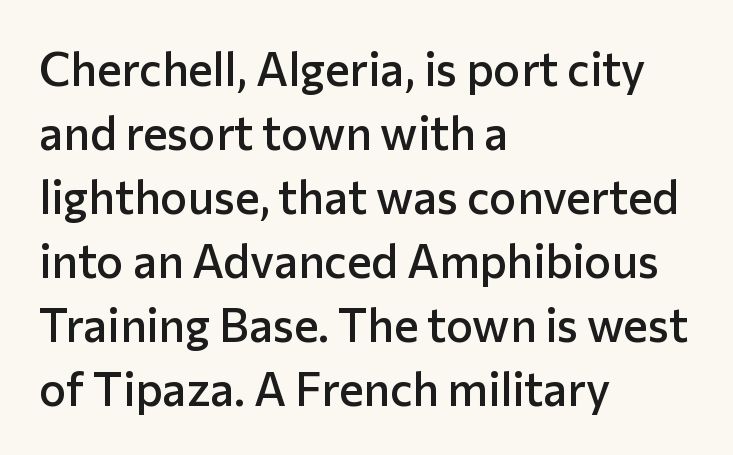
{"serif": "no", "italic": "no", "bold": "semi", "weight": "semibold", "width": "normal", "stroke_contrast": "low", "x_height": "medium", "monospaced": "no", "underline": "no", "align": "left", "line_spacing": "normal", "line_spacing_ratio": 1.39, "letter_spacing": "normal", "letter_spacing_em": 0.0, "glyph_px": 46}
